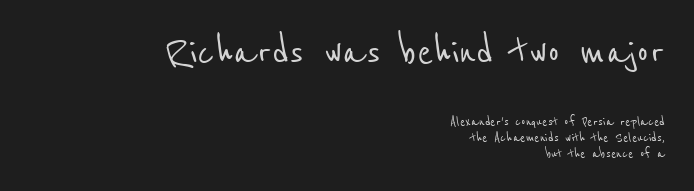
{"serif": "no", "width": "condensed", "stroke_contrast": "low", "x_height": "medium", "monospaced": "no", "underline": "no", "align": "right", "line_spacing": "tight", "line_spacing_ratio": 0.98, "letter_spacing": "normal", "letter_spacing_em": 0.0, "larger_block": "first", "size_ratio": 3.0, "glyph_px": 48}
